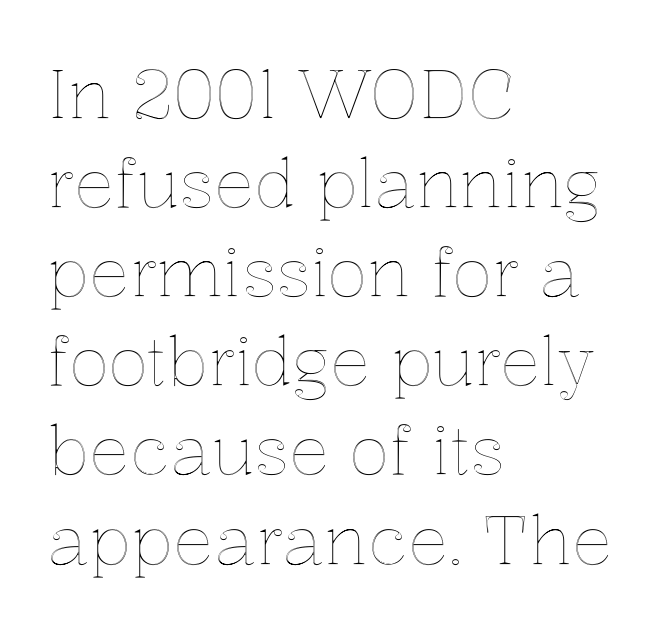
{"italic": "no", "width": "normal", "x_height": "medium", "monospaced": "no", "underline": "no", "align": "left", "line_spacing": "normal", "line_spacing_ratio": 1.33, "letter_spacing": "normal", "letter_spacing_em": 0.0, "glyph_px": 67}
